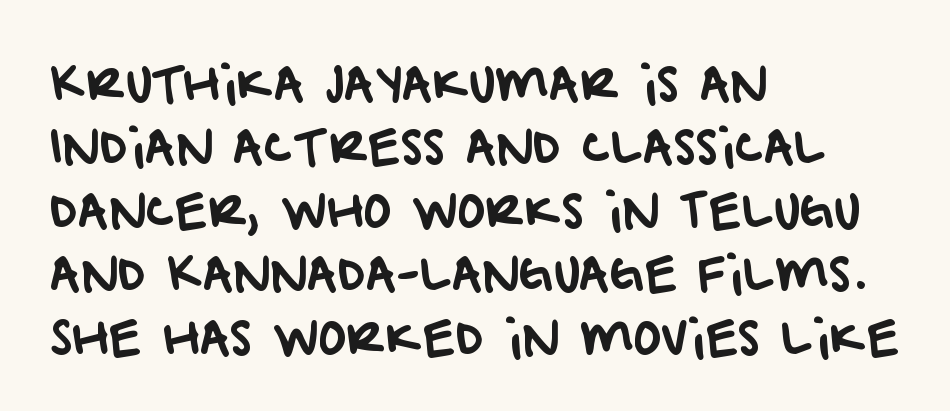
Q: Is the typeface a serif or a sans-serif typeface? A: Sans-serif.
Q: Is the text underlined? A: No.
Q: How is the paragraph aligned? A: Left-aligned.
Q: Is the spacing between letters normal or unusually wide? A: Normal.
Q: Is the spacing between lines tight, normal or loose? A: Normal.
Q: Width (condensed, normal, or wide)? A: Normal.
Q: Stroke contrast? A: Low.
Q: x-height? A: Large.
Q: Monospaced? A: No.
